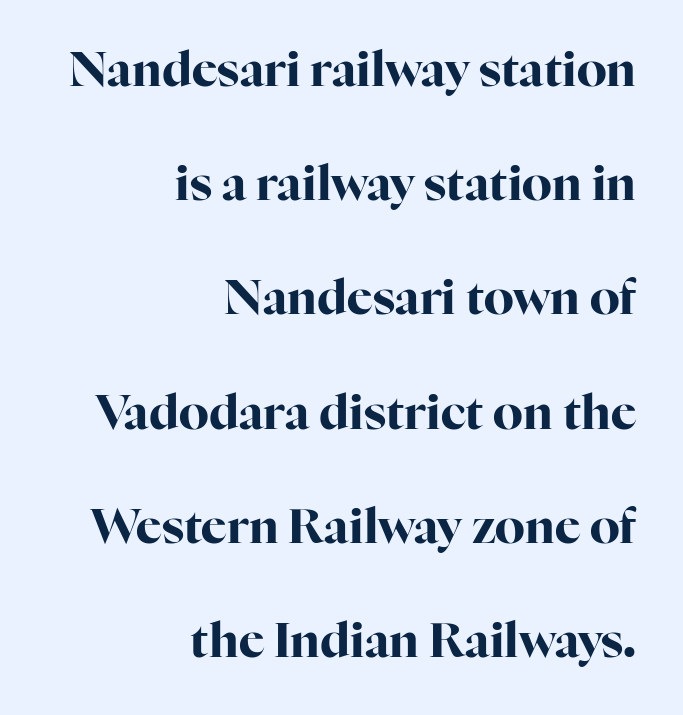
A bare baseline throughout the passage. This is serif lettering, the kind often seen in printed books. You can tell it's not italic because the verticals are truly vertical. Default kerning and tracking; the words read as compact shapes. Heavy, bold letterforms.
